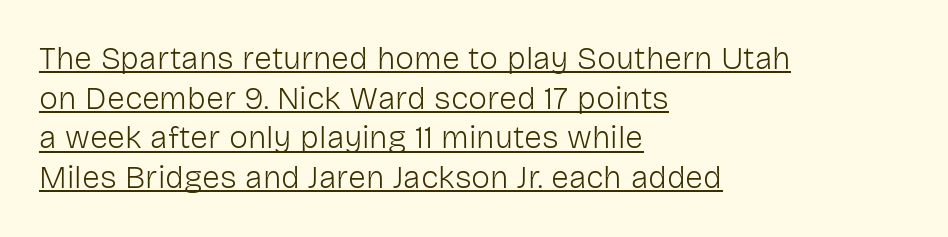
{"serif": "no", "italic": "no", "bold": "no", "weight": "light", "width": "normal", "stroke_contrast": "low", "x_height": "medium", "monospaced": "no", "underline": "yes", "align": "left", "line_spacing_ratio": 1.24, "letter_spacing": "normal", "letter_spacing_em": 0.0, "glyph_px": 32}
